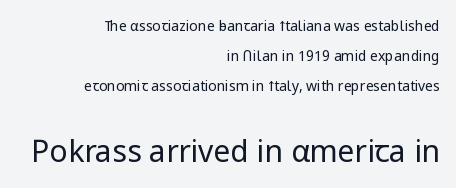
The image shows 30 px regular-weight sans-serif type, upright; set right-aligned, loose line spacing (2.13x), normal letter spacing, not underlined; the second (bottom) block is 2.14x larger; low stroke contrast and a medium x-height.
